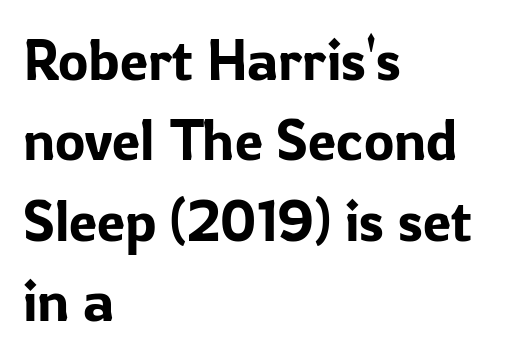
{"serif": "no", "italic": "no", "width": "normal", "stroke_contrast": "low", "x_height": "medium", "monospaced": "no", "underline": "no", "align": "left", "line_spacing": "normal", "line_spacing_ratio": 1.41, "letter_spacing": "normal", "letter_spacing_em": 0.0, "glyph_px": 57}
